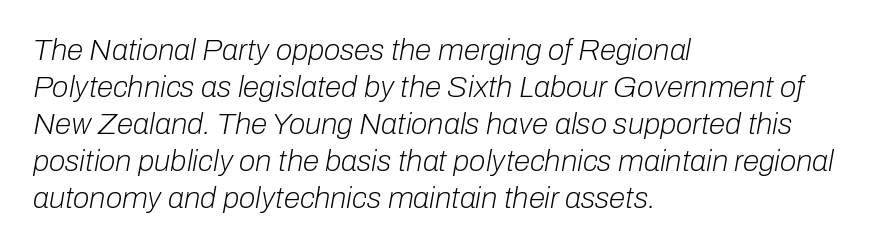
{"italic": "yes", "lean": "right", "slant_degrees": 10, "bold": "no", "weight": "light", "width": "normal", "stroke_contrast": "low", "x_height": "medium", "monospaced": "no", "underline": "no", "align": "left", "line_spacing_ratio": 1.23, "letter_spacing": "normal", "letter_spacing_em": 0.0, "glyph_px": 30}
